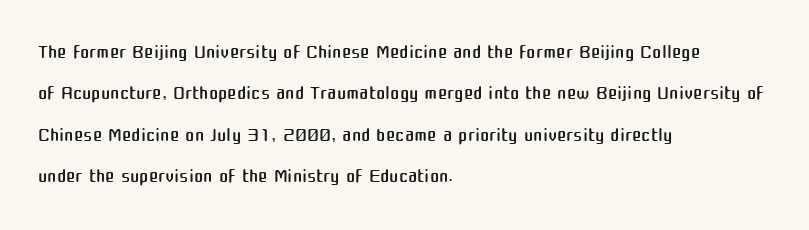
{"serif": "no", "italic": "no", "bold": "no", "weight": "regular", "width": "normal", "stroke_contrast": "medium", "x_height": "medium", "monospaced": "no", "underline": "no", "align": "left", "line_spacing": "normal", "line_spacing_ratio": 1.48, "letter_spacing": "normal", "letter_spacing_em": 0.0, "glyph_px": 28}
